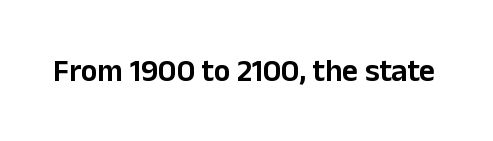
Italic? Not at all — the glyphs are vertical. Descender tails drop into unmarked territory. The glyphs in this specimen are sans serif. Spacing between characters is what you'd get straight out of the box.
